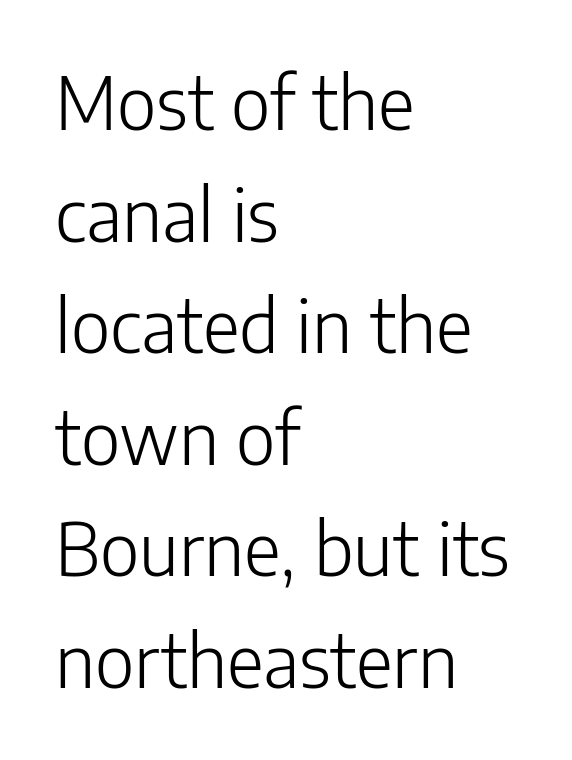
Q: Is the text bold? A: No.
Q: Is the text italic (slanted)? A: No, it is upright.
Q: Is the typeface a serif or a sans-serif typeface? A: Sans-serif.
Q: Is the text underlined? A: No.
Q: How is the paragraph aligned? A: Left-aligned.
Q: Is the spacing between letters normal or unusually wide? A: Normal.
Q: Is the spacing between lines tight, normal or loose? A: Normal.
Q: Width (condensed, normal, or wide)? A: Normal.
Q: Stroke contrast? A: Low.
Q: x-height? A: Medium.
Q: Monospaced? A: No.
